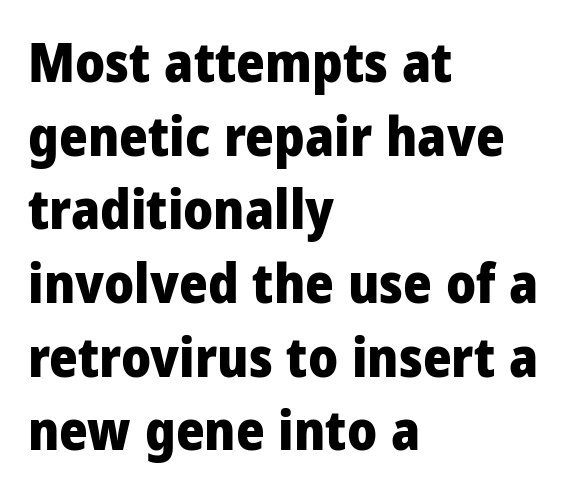
{"serif": "no", "italic": "no", "bold": "yes", "weight": "heavy", "width": "condensed", "stroke_contrast": "low", "x_height": "large", "monospaced": "no", "underline": "no", "align": "left", "line_spacing": "normal", "line_spacing_ratio": 1.34, "letter_spacing": "normal", "letter_spacing_em": 0.0, "glyph_px": 55}
